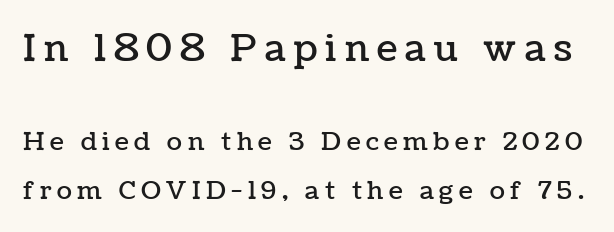
Between these two stacked blocks, the higher one wins on size. You can tell it's not italic because the verticals are truly vertical. The rendering uses natural spacing where letterforms have individual widths. Decoration check: the copy has no underline. The rendering inserts visible extra space after every character.
